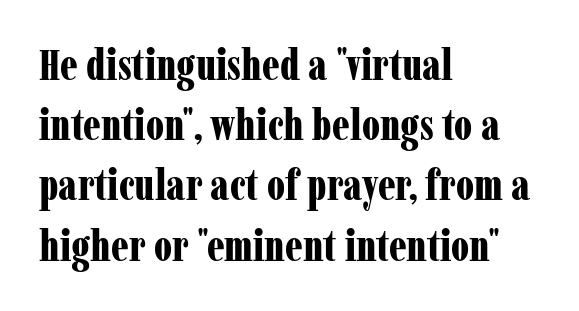
The paragraph shown leans on its left margin. A typesetter would label this face a serif. Vertical strokes here are truly vertical. Only glyphs here, with clear space below each row. Glyph-to-glyph distance matches everyday printed text. This sample has the flowing, uneven cadence of proportional lettering.
